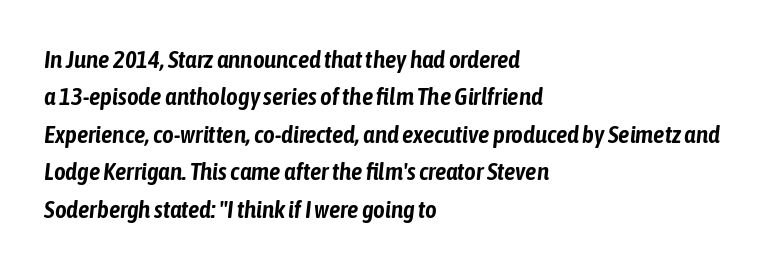
The image shows 25 px text type, italic (leaning right); set left-aligned, normal line spacing (1.5x), normal letter spacing, not underlined.
